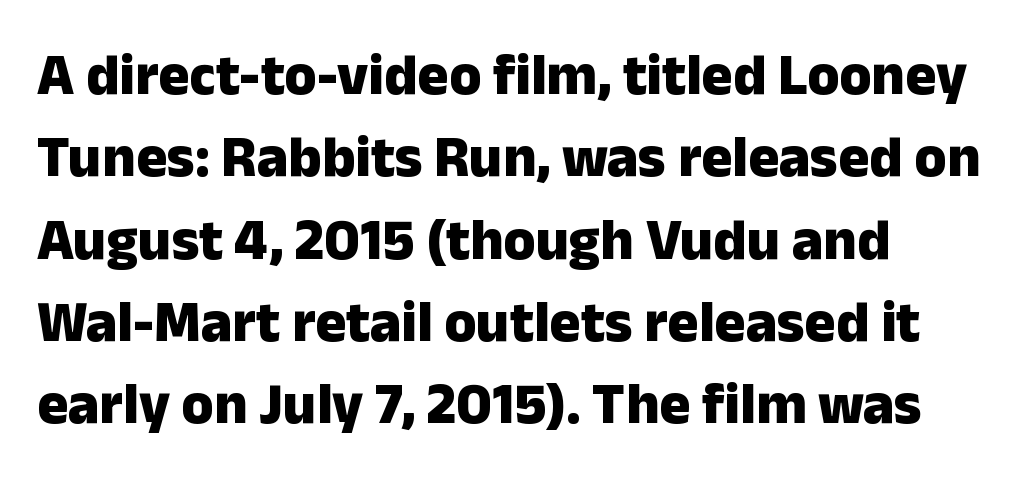
Q: Is the text bold? A: Yes.
Q: Is the text italic (slanted)? A: No, it is upright.
Q: Is the typeface a serif or a sans-serif typeface? A: Sans-serif.
Q: Is the text underlined? A: No.
Q: How is the paragraph aligned? A: Left-aligned.
Q: Is the spacing between letters normal or unusually wide? A: Normal.
Q: Is the spacing between lines tight, normal or loose? A: Normal.
Q: Width (condensed, normal, or wide)? A: Normal.
Q: Stroke contrast? A: Low.
Q: x-height? A: Medium.
Q: Monospaced? A: No.
